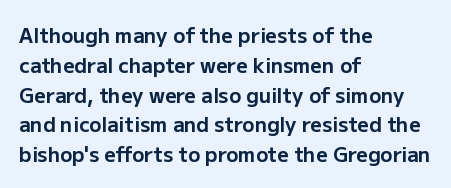
The image shows 20 px bold type, upright; set left-aligned, normal line spacing (1.49x), normal letter spacing, not underlined.
